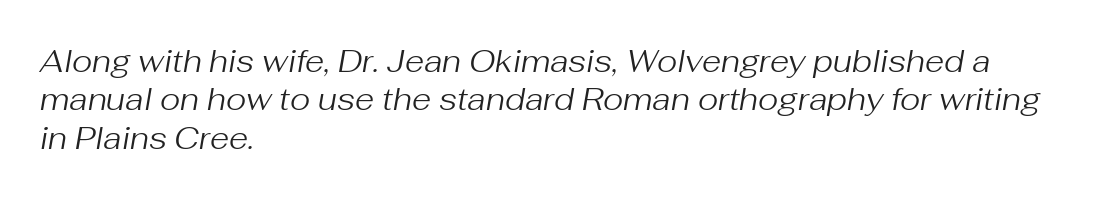
The image shows 31 px regular-weight type, italic (leaning right); set left-aligned, line spacing 1.24x, normal letter spacing, not underlined; medium stroke contrast and a medium x-height.
